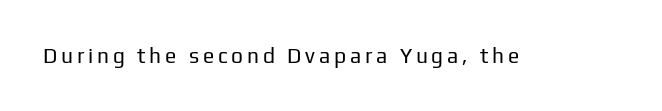
{"italic": "no", "bold": "no", "underline": "no", "glyph_px": 21}
